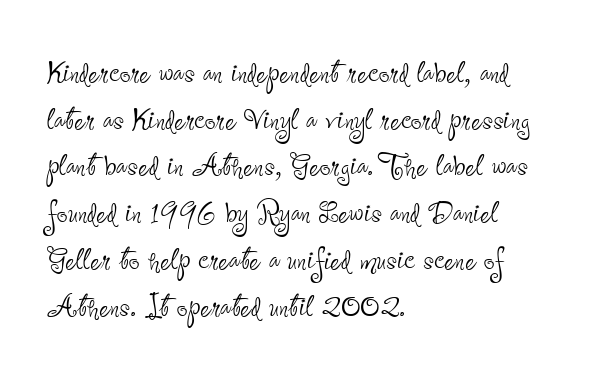
The image shows 38 px thin, condensed sans-serif type; set left-aligned, line spacing 1.23x, normal letter spacing, not underlined; low stroke contrast and a small x-height.
